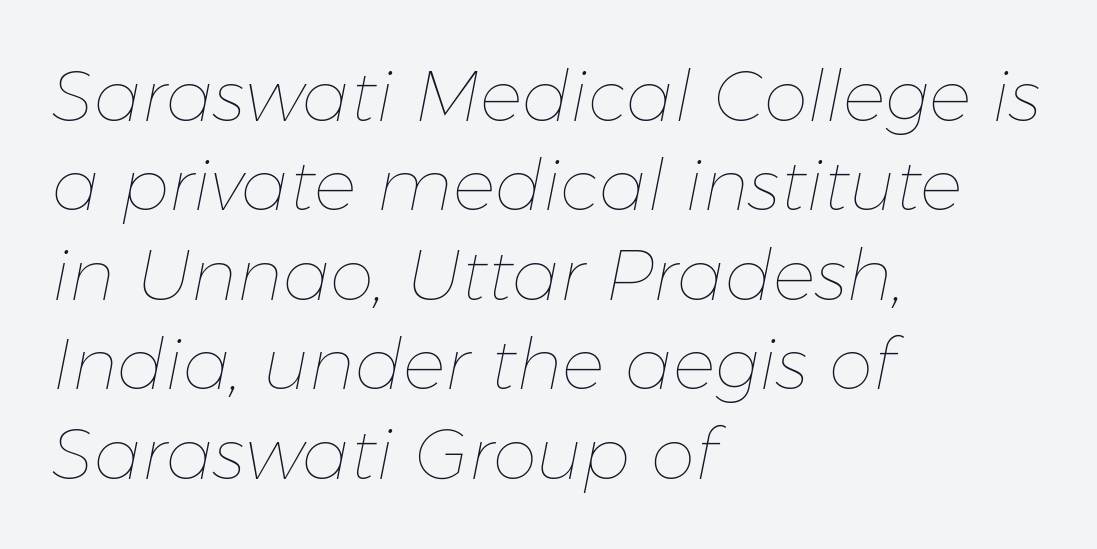
The image shows 71 px thin type, italic (leaning right); set left-aligned, normal line spacing (1.26x), normal letter spacing, not underlined; low stroke contrast and a medium x-height.
